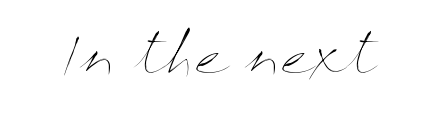
The image shows 51 px thin, wide type; set normal letter spacing, not underlined; medium stroke contrast and a medium x-height.
